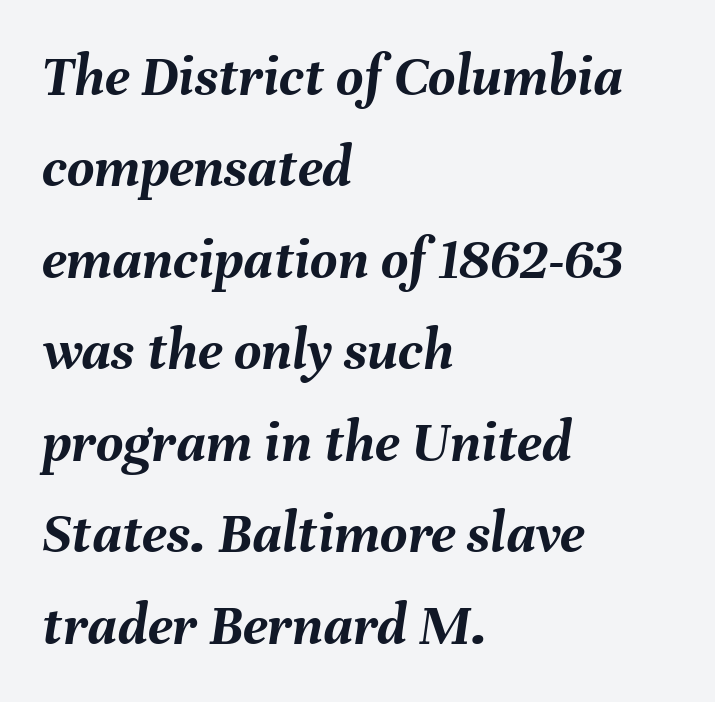
The image shows 59 px semibold type, italic (leaning right); set left-aligned, normal line spacing (1.55x), normal letter spacing, not underlined; medium stroke contrast and a medium x-height.
